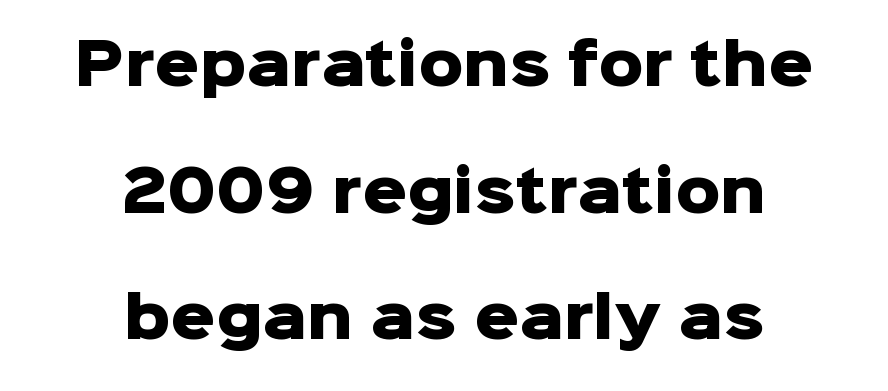
The image shows 56 px heavy sans-serif type, upright; set centered, loose line spacing (2.26x), normal letter spacing, not underlined; low stroke contrast and a medium x-height.
